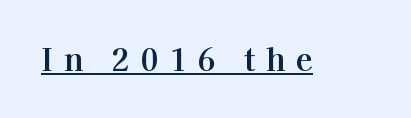
Designer's note — italics off, roman on. The passage shown has open, widely tracked lettering throughout. The rendering uses the underline text-decoration. Little horizontal feet cap the strokes, marking this as serif type. A typesetter would call this proportional, since set widths differ per character.
